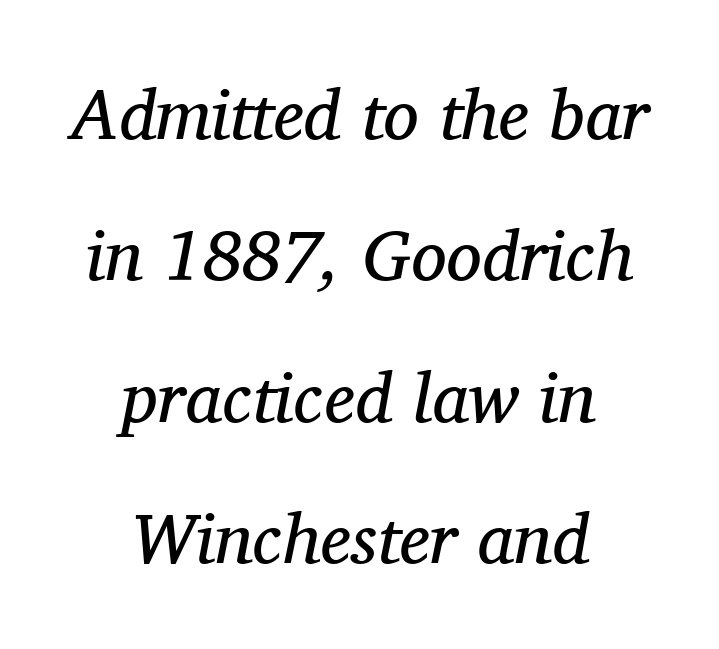
The image shows 71 px regular-weight serif type, italic (leaning right); set centered, loose line spacing (1.99x), normal letter spacing, not underlined; medium stroke contrast and a medium x-height.
